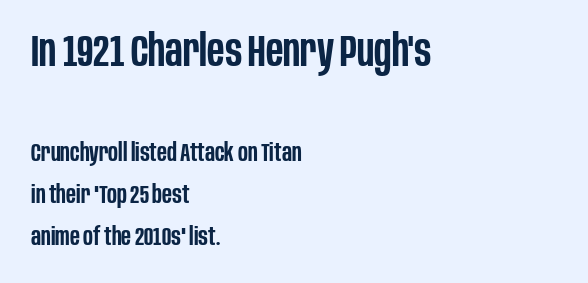
The image shows 44 px semibold, condensed sans-serif type, upright; set left-aligned, normal line spacing (1.69x), normal letter spacing, not underlined; the first (top) block is 1.76x larger; low stroke contrast and a large x-height.
